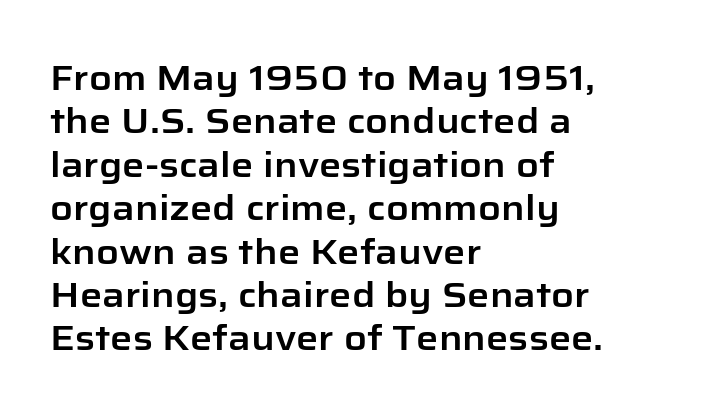
The image shows 35 px sans-serif type, upright; set left-aligned, line spacing 1.24x, normal letter spacing, not underlined; low stroke contrast and a medium x-height.
